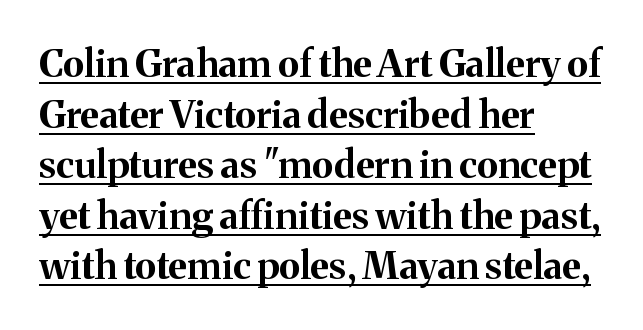
{"serif": "yes", "italic": "no", "bold": "yes", "weight": "bold", "width": "normal", "stroke_contrast": "medium", "x_height": "medium", "monospaced": "no", "underline": "yes", "align": "left", "line_spacing": "normal", "line_spacing_ratio": 1.33, "letter_spacing": "normal", "letter_spacing_em": 0.0, "glyph_px": 38}
